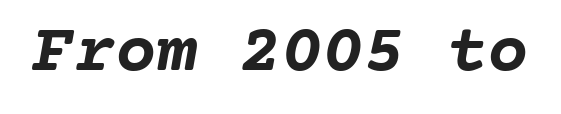
{"bold": "yes", "weight": "semibold", "width": "normal", "stroke_contrast": "low", "x_height": "medium", "monospaced": "yes", "underline": "no", "letter_spacing": "normal", "letter_spacing_em": 0.0, "glyph_px": 69}
